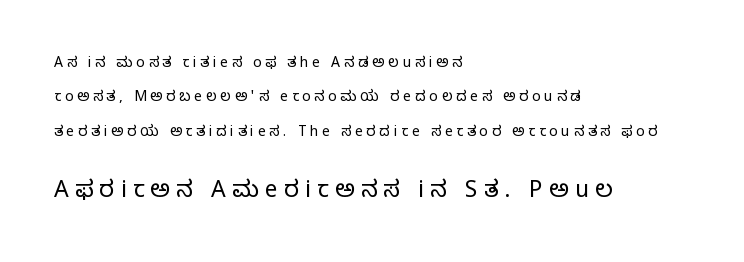
Q: Is the text bold? A: No.
Q: Is the text italic (slanted)? A: No, it is upright.
Q: Is the text underlined? A: No.
Q: How is the paragraph aligned? A: Left-aligned.
Q: Is the spacing between letters normal or unusually wide? A: Unusually wide.
Q: Is the spacing between lines tight, normal or loose? A: Loose.
Q: Which block of text is set in a larger size, the first (top) or the second (bottom)? A: The second (bottom) one.
